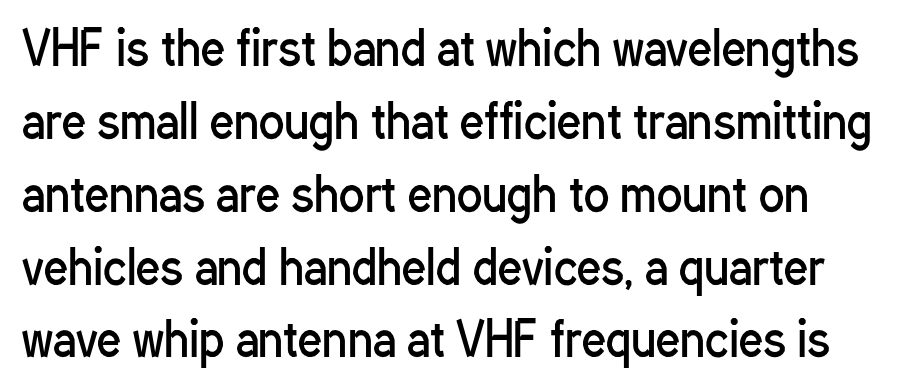
Q: Is the text bold? A: No.
Q: Is the text italic (slanted)? A: No, it is upright.
Q: Is the typeface a serif or a sans-serif typeface? A: Sans-serif.
Q: Is the text underlined? A: No.
Q: Is the spacing between letters normal or unusually wide? A: Normal.
Q: Is the spacing between lines tight, normal or loose? A: Normal.
Q: Width (condensed, normal, or wide)? A: Condensed.
Q: Stroke contrast? A: Low.
Q: x-height? A: Medium.
Q: Monospaced? A: No.
